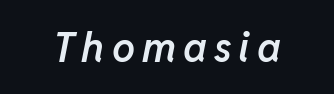
The image shows 41 px semibold type, italic (leaning right); set not underlined; low stroke contrast and a medium x-height.
